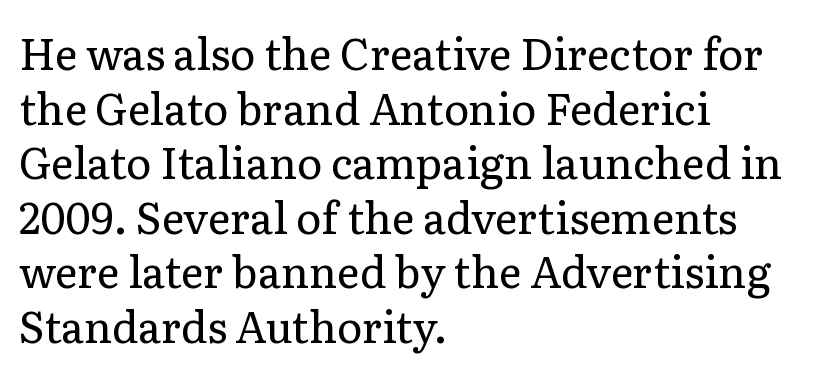
Successive baselines arrive at the customary interval. Nobody touched the tracking dial on this one. Is this a sans? No — the strokes have serifs. The letters advance in unequal steps, a hallmark of proportional type. A typesetter would mark this as roman, not italic.
